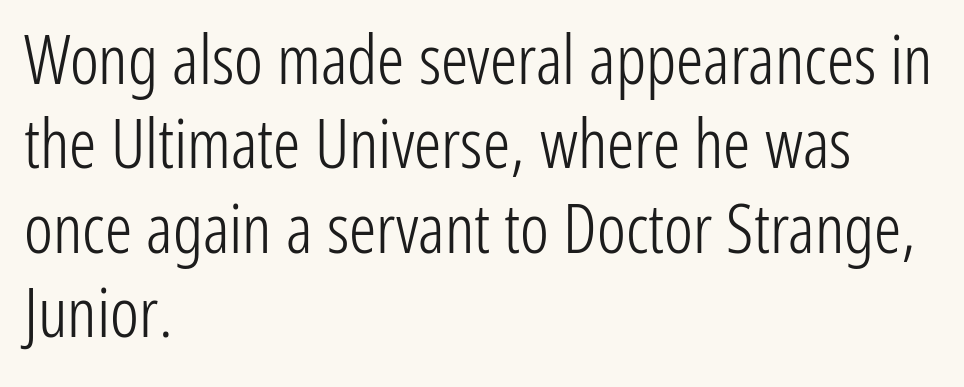
{"serif": "no", "italic": "no", "bold": "no", "weight": "light", "width": "condensed", "stroke_contrast": "low", "x_height": "medium", "monospaced": "no", "underline": "no", "align": "left", "line_spacing_ratio": 1.24, "letter_spacing": "normal", "letter_spacing_em": 0.0, "glyph_px": 68}
